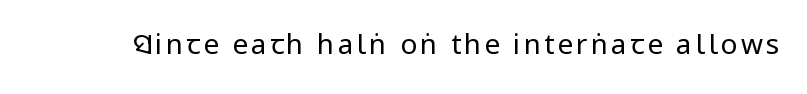
{"serif": "no", "italic": "no", "bold": "no", "weight": "regular", "width": "condensed", "stroke_contrast": "low", "x_height": "large", "monospaced": "no", "underline": "no", "glyph_px": 28}
